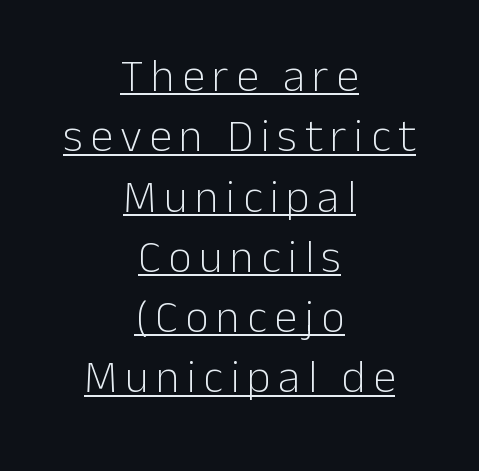
Which margin do the lines hug? Neither — every line sits in the middle. Does the lettering tilt? It doesn't — this is upright. The face used here is proportionally spaced, like ordinary book or web type. Is this a sans? Yes — the strokes have no serifs.
